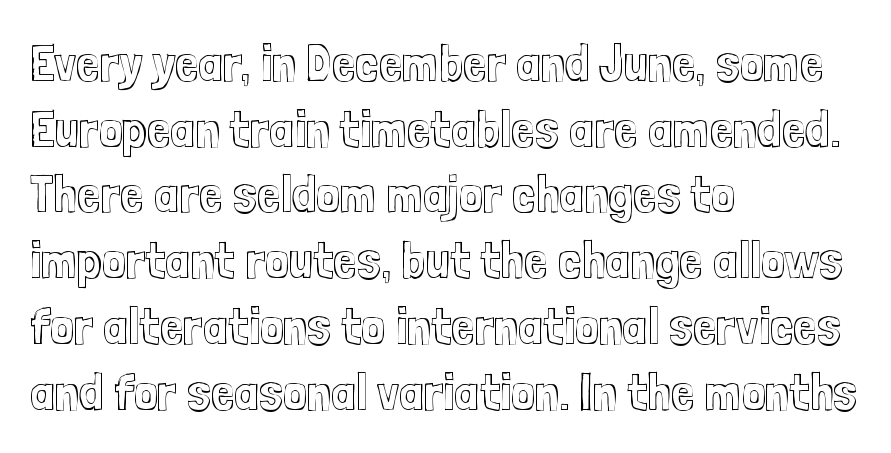
Students, note that the glyphs here touch the page at normal intervals. You could not count columns in this text — the font is proportionally spaced. When letters stand straight like this, we call the style roman or upright. Just letters on the line, the space beneath them empty. The lines are quadded left.
